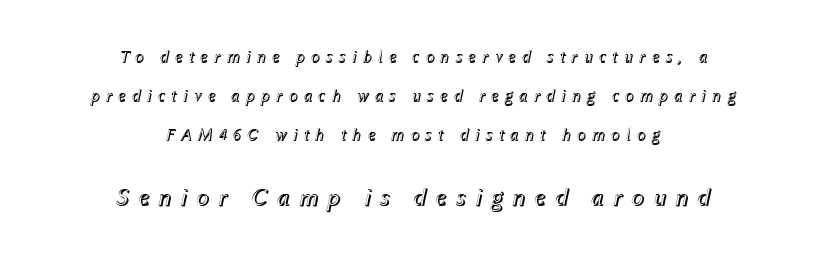
Q: Is the text italic (slanted)? A: Yes, it leans right by about 12 degrees.
Q: Is the text underlined? A: No.
Q: How is the paragraph aligned? A: Centered.
Q: Is the spacing between letters normal or unusually wide? A: Unusually wide.
Q: Is the spacing between lines tight, normal or loose? A: Loose.
Q: Which block of text is set in a larger size, the first (top) or the second (bottom)? A: The second (bottom) one.
